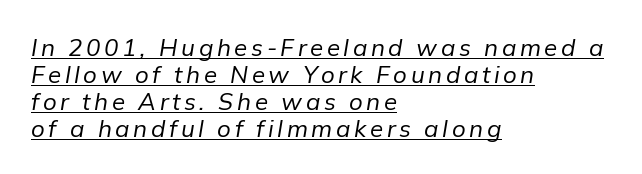
Ink coverage per letter is moderate at most. Interline gaps are noticeably narrow in this sample. Reading down the block, your eye returns to a fixed left position each line. The text carries the slant typical of an italic or oblique font. Emphasis is given by a line drawn under the lettering.
